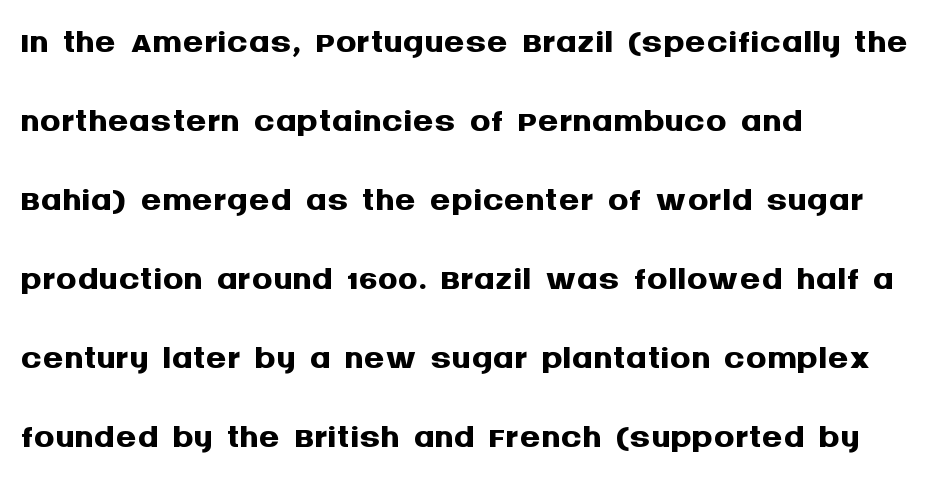
Q: Is the text bold? A: Yes.
Q: Is the text italic (slanted)? A: No, it is upright.
Q: Is the typeface a serif or a sans-serif typeface? A: Sans-serif.
Q: Is the text underlined? A: No.
Q: How is the paragraph aligned? A: Left-aligned.
Q: Is the spacing between letters normal or unusually wide? A: Normal.
Q: Is the spacing between lines tight, normal or loose? A: Normal.
Q: Width (condensed, normal, or wide)? A: Normal.
Q: Stroke contrast? A: Medium.
Q: x-height? A: Large.
Q: Monospaced? A: No.
